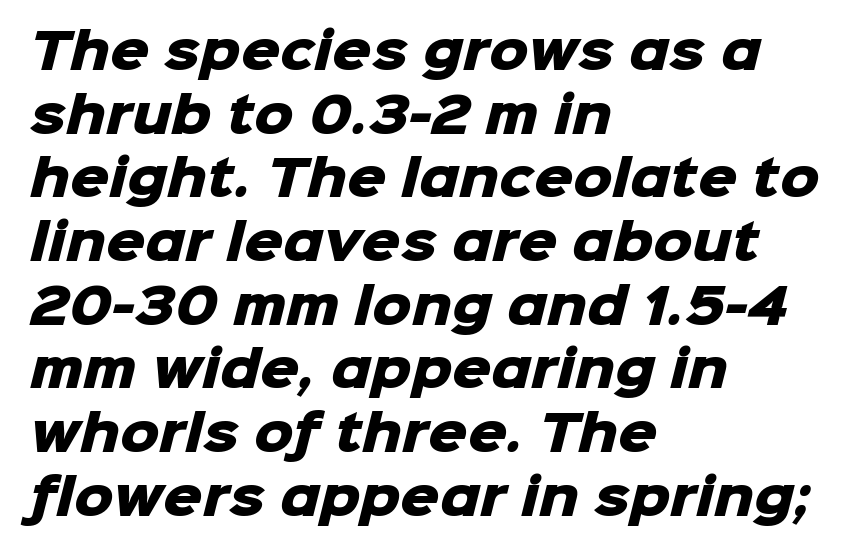
The face used here is rendered with its standard letterfit. The glyphs have the mass of a bold cut. Short and long lines alike share a common starting point at left. A typesetter would label this face a sans. How would I describe the line gaps? Plain and ordinary. Underline: absent.
